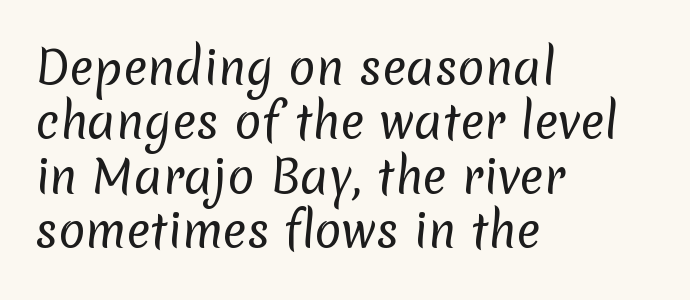
Q: Is the text bold? A: No.
Q: Is the typeface a serif or a sans-serif typeface? A: Sans-serif.
Q: Is the text underlined? A: No.
Q: How is the paragraph aligned? A: Left-aligned.
Q: Is the spacing between letters normal or unusually wide? A: Normal.
Q: Width (condensed, normal, or wide)? A: Normal.
Q: Stroke contrast? A: Low.
Q: x-height? A: Medium.
Q: Monospaced? A: No.
